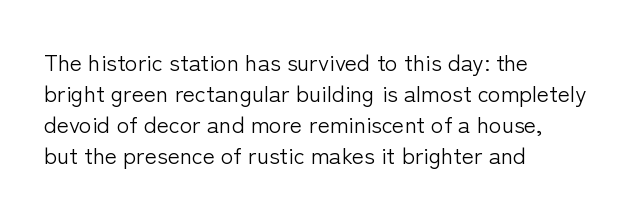
Q: Is the text bold? A: No.
Q: Is the text italic (slanted)? A: No, it is upright.
Q: Is the text underlined? A: No.
Q: How is the paragraph aligned? A: Left-aligned.
Q: Is the spacing between letters normal or unusually wide? A: Normal.
Q: Is the spacing between lines tight, normal or loose? A: Normal.
